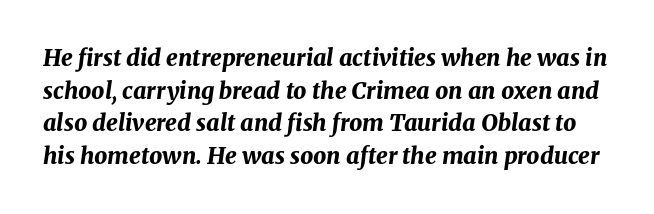
{"italic": "yes", "lean": "right", "slant_degrees": 8, "bold": "yes", "underline": "no", "line_spacing": "normal", "line_spacing_ratio": 1.42, "letter_spacing": "normal", "letter_spacing_em": 0.0, "glyph_px": 23}
